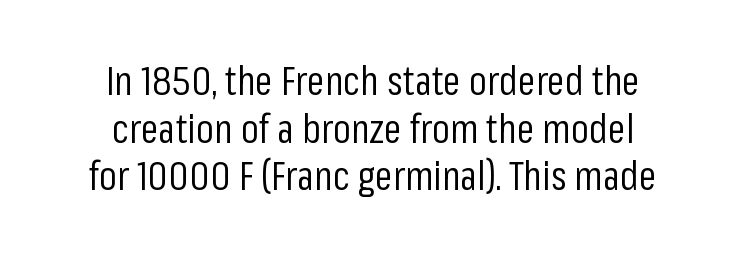
Upright lettering throughout. Decoration check: the copy has no underline. Students, note that the glyphs here touch the page at normal intervals. Vertical stems look standard width or narrower in stroke. Does the copy run flush right? No — it is centered line by line. Does the type have serifs? No, each stem ends abruptly.
